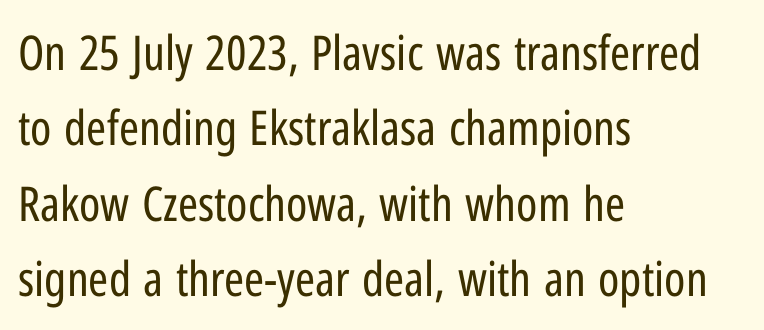
Beneath every word, the page is bare. Vertically, the passage feels balanced, rows spaced as you'd expect. This sample has the flowing, uneven cadence of proportional lettering. The passage shown is typeset with a sans-serif family. Inter-character spacing is left at the font's built-in metrics. Left-aligned paragraph, ragged on the right.
